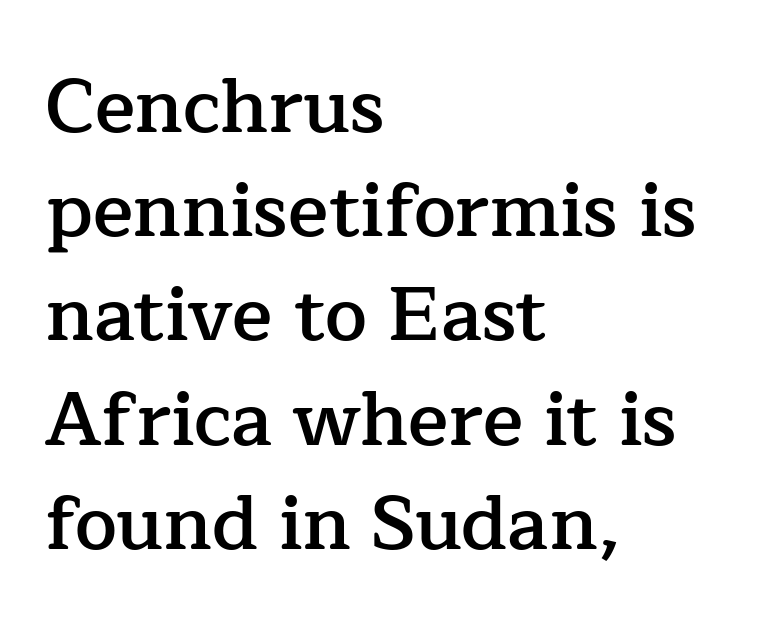
{"serif": "yes", "italic": "no", "bold": "semi", "weight": "semibold", "width": "normal", "stroke_contrast": "low", "x_height": "medium", "monospaced": "no", "underline": "no", "align": "left", "line_spacing": "normal", "line_spacing_ratio": 1.39, "letter_spacing": "normal", "letter_spacing_em": 0.0, "glyph_px": 75}
